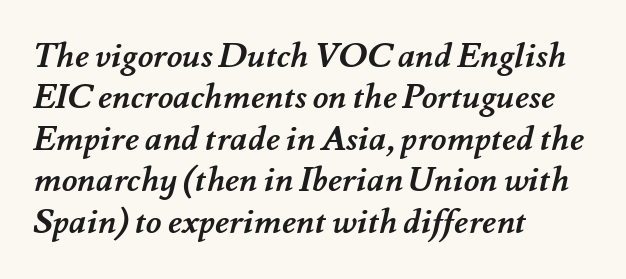
This rendering uses left alignment, leaving the right contour irregular. Bare-footed words on every line. Heavy-handed strokes throughout: this text is bold. Letter spacing: default. Is this a fixed-width face? No — the glyphs have proportional, varying widths.
